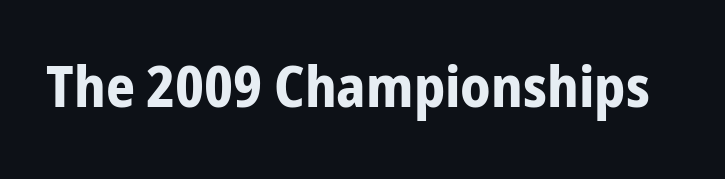
The image shows 57 px bold, condensed sans-serif type, upright; set normal letter spacing, not underlined; low stroke contrast and a medium x-height.
